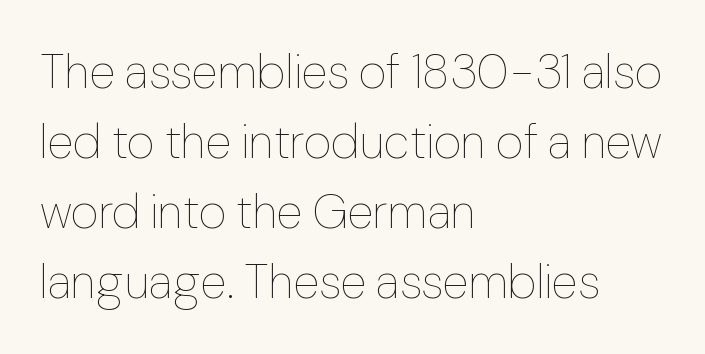
Q: Is the text bold? A: No.
Q: Is the text italic (slanted)? A: No, it is upright.
Q: Is the text underlined? A: No.
Q: How is the paragraph aligned? A: Left-aligned.
Q: Is the spacing between letters normal or unusually wide? A: Normal.
Q: Is the spacing between lines tight, normal or loose? A: Normal.
Q: Width (condensed, normal, or wide)? A: Normal.
Q: Stroke contrast? A: Low.
Q: x-height? A: Medium.
Q: Monospaced? A: No.
